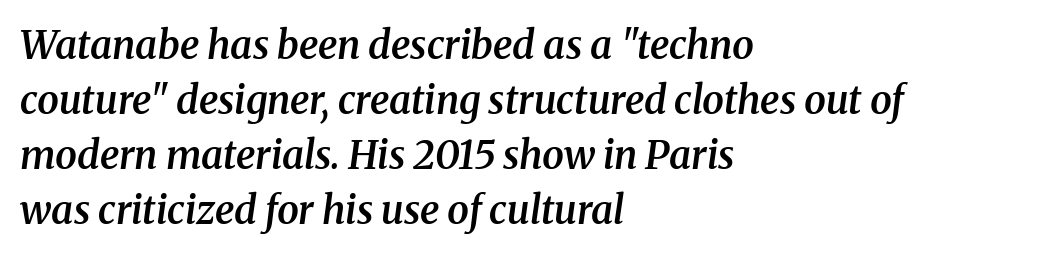
{"serif": "yes", "italic": "yes", "lean": "right", "slant_degrees": 8, "bold": "semi", "weight": "semibold", "width": "normal", "stroke_contrast": "medium", "x_height": "medium", "monospaced": "no", "underline": "no", "align": "left", "line_spacing": "normal", "line_spacing_ratio": 1.41, "letter_spacing": "normal", "letter_spacing_em": 0.0, "glyph_px": 39}
